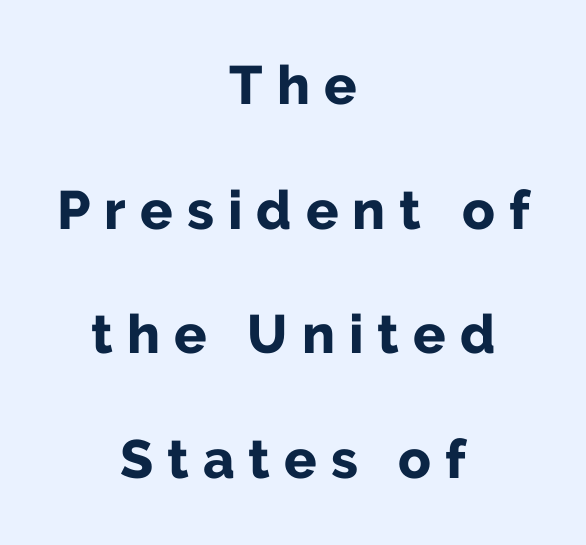
{"serif": "no", "italic": "no", "bold": "yes", "weight": "bold", "width": "normal", "stroke_contrast": "low", "x_height": "medium", "monospaced": "no", "underline": "no", "align": "center", "line_spacing": "loose", "line_spacing_ratio": 2.31, "letter_spacing": "wide", "letter_spacing_em": 0.26, "glyph_px": 54}
